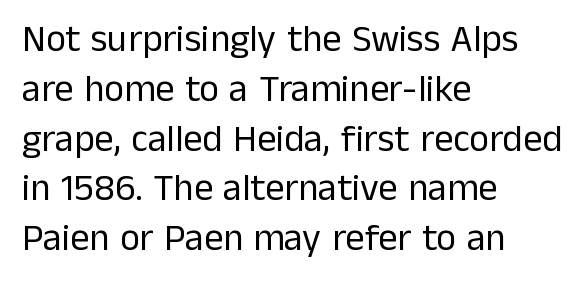
{"serif": "no", "italic": "no", "bold": "no", "weight": "regular", "width": "normal", "stroke_contrast": "low", "x_height": "medium", "monospaced": "no", "underline": "no", "align": "left", "line_spacing": "normal", "line_spacing_ratio": 1.31, "letter_spacing": "normal", "letter_spacing_em": 0.0, "glyph_px": 38}
